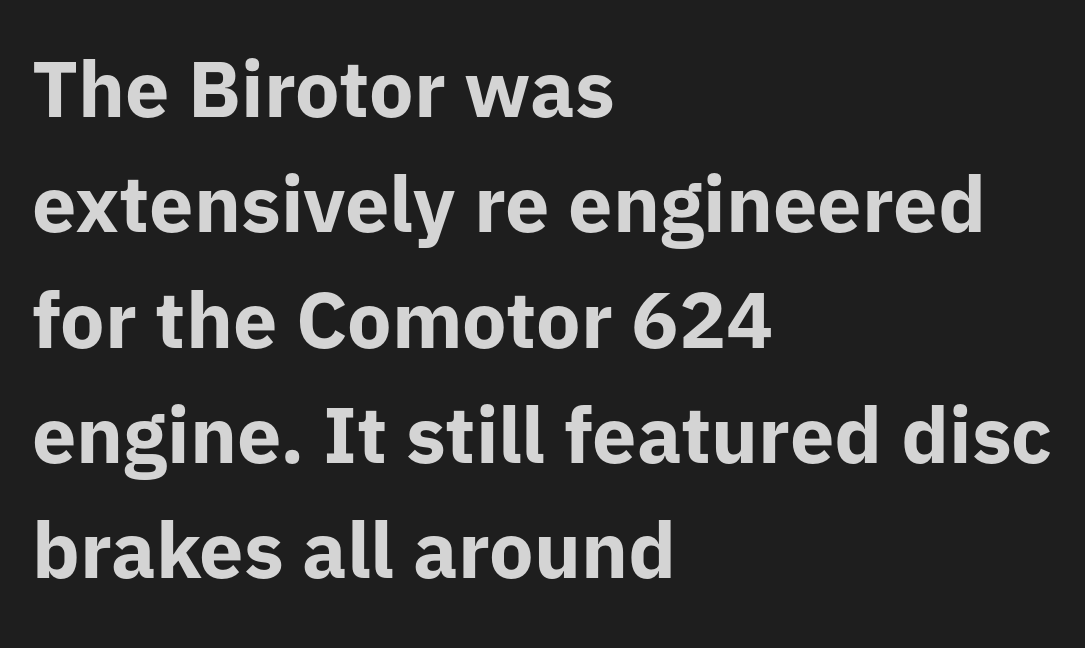
Grotesque or geometric, the face here clearly has no serifs. The area under the type is left untouched. Caption: standard tracking, unaltered. These lines stack with their left ends in a neat column. The glyphs have the mass of a bold cut. Spacing verdict: proportional, widths tailored to each character.
